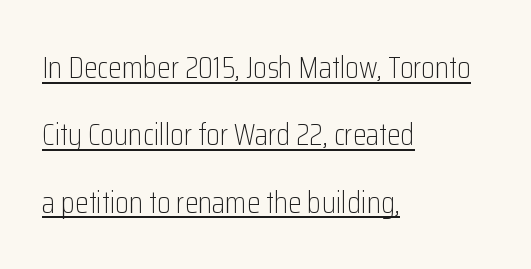
Compared with a centered layout, this one pins lines to the left instead. Type style note: lacks serifs. How would I describe the line gaps? Wide and relaxed. The passage shown is typed in a proportional face where columns would drift. The lettering holds an erect, upright posture throughout.
